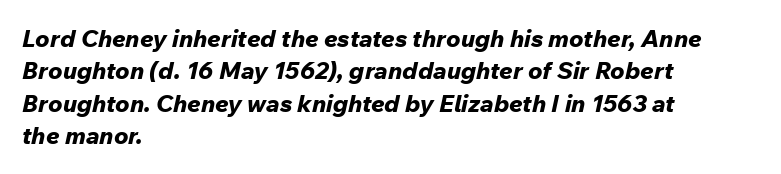
The image shows 24 px bold type, italic (leaning right); set left-aligned, normal line spacing (1.35x), normal letter spacing, not underlined.
